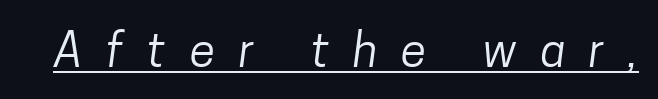
{"serif": "no", "bold": "no", "weight": "regular", "width": "condensed", "stroke_contrast": "low", "x_height": "medium", "monospaced": "no", "underline": "yes", "letter_spacing": "wide", "letter_spacing_em": 0.5, "glyph_px": 47}
